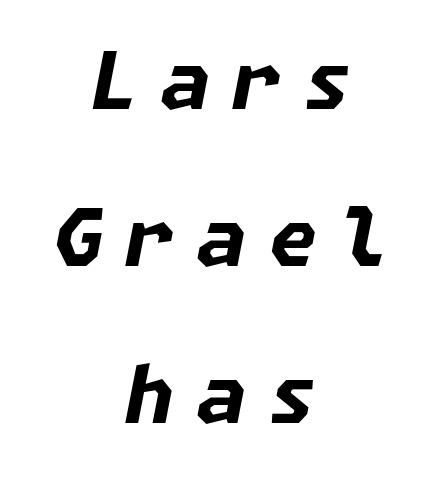
{"italic": "yes", "lean": "right", "slant_degrees": 11, "bold": "yes", "weight": "bold", "width": "normal", "stroke_contrast": "low", "x_height": "medium", "underline": "no", "align": "center", "line_spacing": "loose", "line_spacing_ratio": 1.99, "letter_spacing": "wide", "letter_spacing_em": 0.28, "glyph_px": 79}
